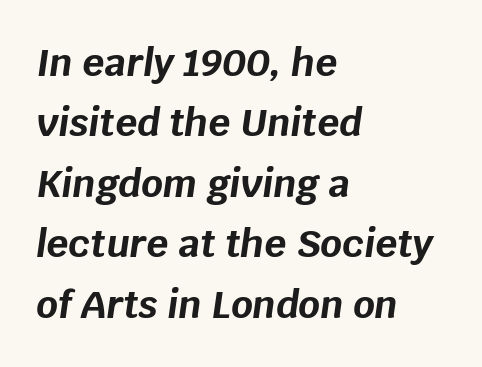
Spacing verdict: proportional, widths tailored to each character. Rule under the text: the space is simply empty. Plenty of ink on the page — the face is bold. Posture: slanted. Spacing between characters is what you'd get straight out of the box.
